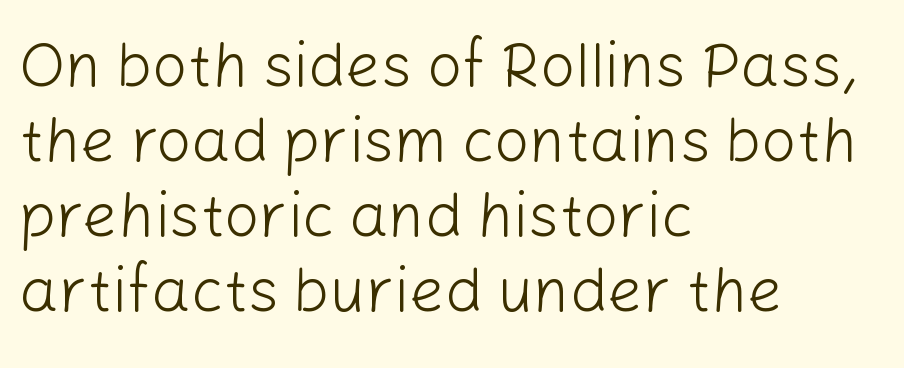
The rendering uses natural spacing where letterforms have individual widths. Words float on clear page, feet unadorned. The ragged edge is on the right, which tells us the setting is flush left. The lettering holds an erect, upright posture throughout.
